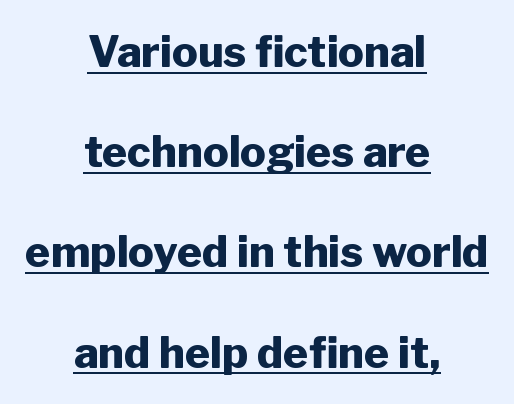
The image shows 43 px heavy sans-serif type, upright; set centered, loose line spacing (2.33x), normal letter spacing, underlined; low stroke contrast and a medium x-height.
